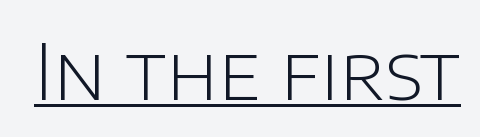
The image shows 77 px light sans-serif type, upright; set normal letter spacing, underlined; low stroke contrast and a large x-height.
